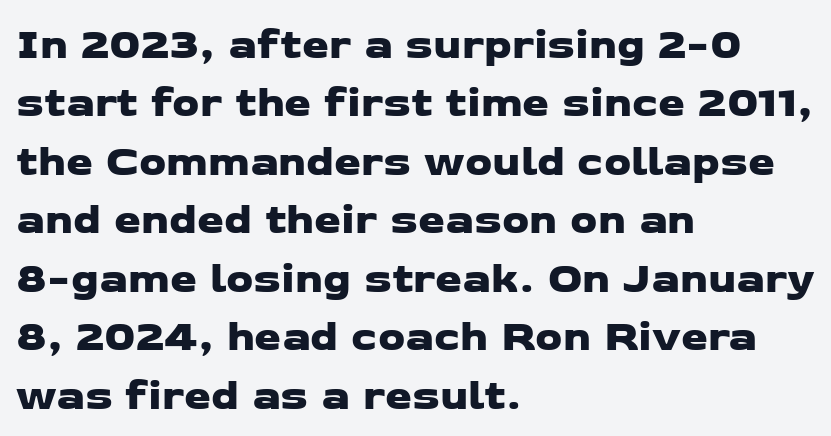
Q: Is the typeface a serif or a sans-serif typeface? A: Sans-serif.
Q: Is the text underlined? A: No.
Q: How is the paragraph aligned? A: Left-aligned.
Q: Is the spacing between letters normal or unusually wide? A: Normal.
Q: Is the spacing between lines tight, normal or loose? A: Normal.
Q: Width (condensed, normal, or wide)? A: Wide.
Q: Stroke contrast? A: Low.
Q: x-height? A: Medium.
Q: Monospaced? A: No.
